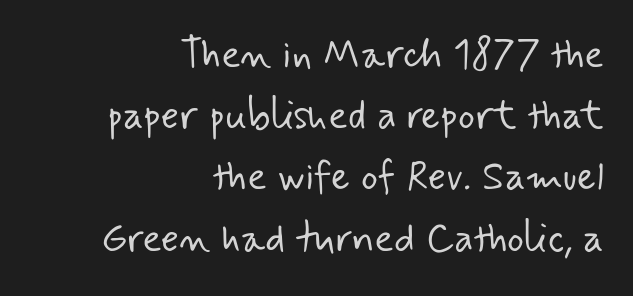
Q: Is the text bold? A: No.
Q: Is the typeface a serif or a sans-serif typeface? A: Sans-serif.
Q: Is the text underlined? A: No.
Q: How is the paragraph aligned? A: Right-aligned.
Q: Is the spacing between letters normal or unusually wide? A: Normal.
Q: Is the spacing between lines tight, normal or loose? A: Normal.
Q: Width (condensed, normal, or wide)? A: Normal.
Q: Stroke contrast? A: Low.
Q: x-height? A: Small.
Q: Monospaced? A: No.
